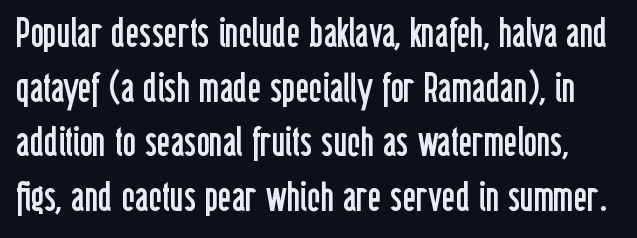
The characters display no serif detailing; their extremities are plain. Has an underline been added? It has not. The typeface has the unassuming heft of standard copy or less. Vertical strokes here are truly vertical.
